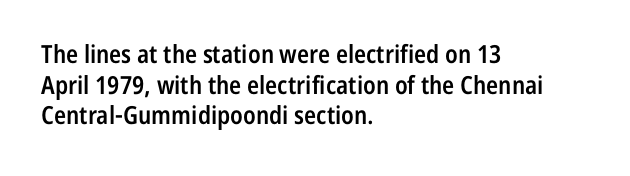
{"italic": "no", "bold": "semi", "underline": "no", "align": "left", "line_spacing_ratio": 1.23, "letter_spacing": "normal", "letter_spacing_em": 0.0, "glyph_px": 25}
